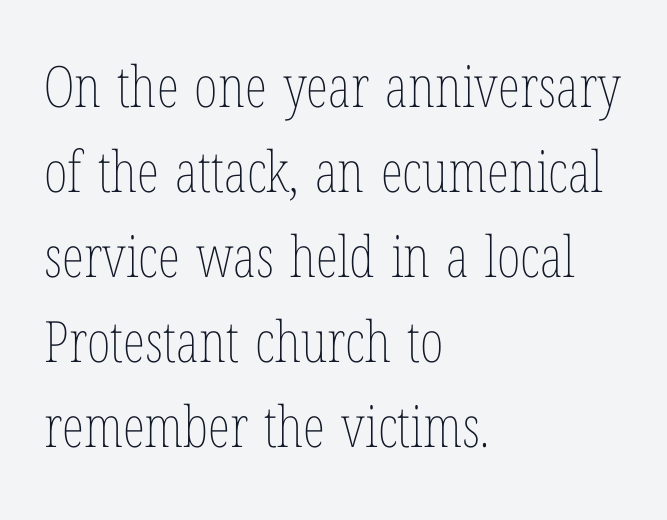
Each stroke keeps to a modest, everyday thickness or less. The rendering keeps characters at their native spacing. The lettering stays uniformly vertical, giving the passage a roman look. Which margin do the lines hug? The left one — the right edge is uneven. The area under the type is left untouched.
